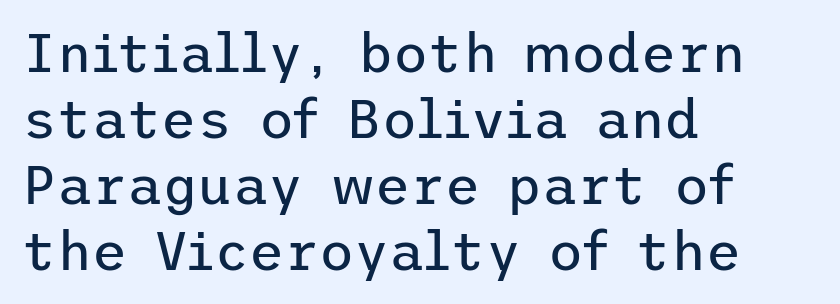
The axis of the letterforms is exactly vertical. Where is the straight margin? On the left. This sample uses plain, unmodified letter spacing. The font family rendered here belongs to the sans-serif group.
